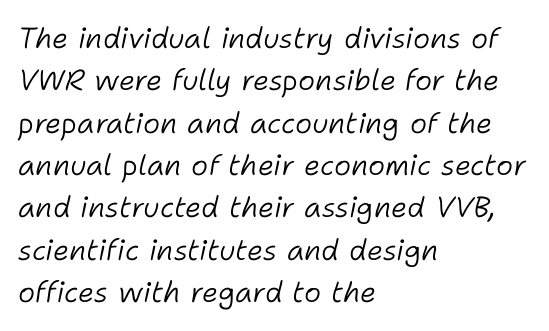
The gaps between neighbouring characters are ordinary and unremarkable. Reading down the column, the eye jumps a familiar distance to each next line. Line starts are locked; line ends wander. The letterforms sit at book weight or below. The lettering tilts uniformly, giving the passage an italic look.
